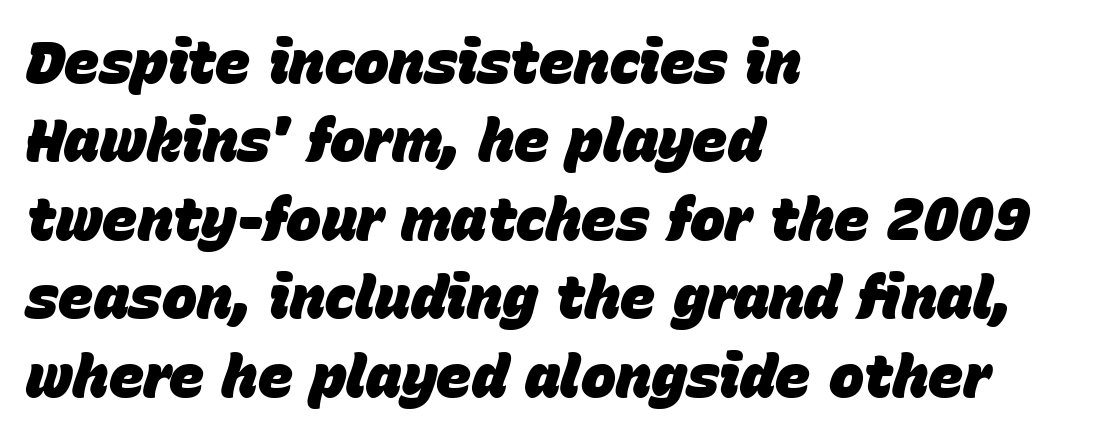
{"italic": "yes", "lean": "right", "slant_degrees": 15, "bold": "yes", "weight": "heavy", "width": "normal", "stroke_contrast": "low", "x_height": "large", "monospaced": "no", "underline": "no", "align": "left", "line_spacing": "normal", "line_spacing_ratio": 1.33, "letter_spacing": "normal", "letter_spacing_em": 0.0, "glyph_px": 59}
